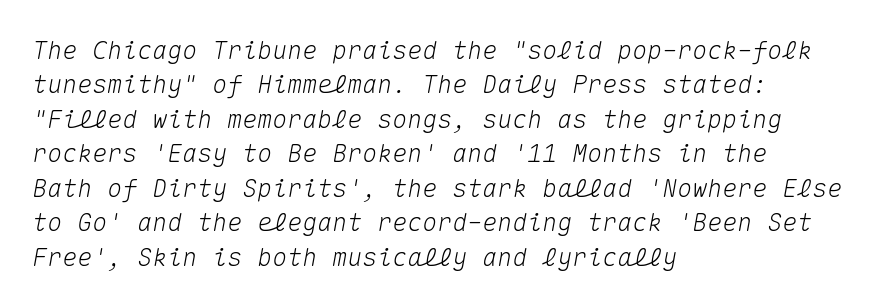
{"italic": "yes", "lean": "right", "slant_degrees": 10, "underline": "no", "align": "left", "line_spacing": "normal", "line_spacing_ratio": 1.38, "letter_spacing": "normal", "letter_spacing_em": 0.0, "glyph_px": 25}
